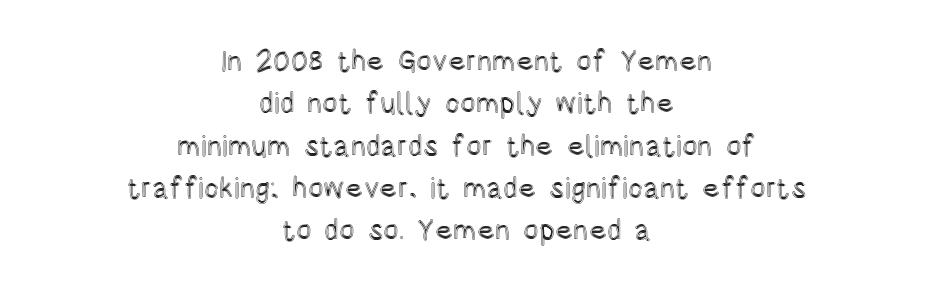
Inter-character spacing is left at the font's built-in metrics. Tall strokes in this sample are plumb rather than angled. Rows of type keep a routine distance in the vertical direction. Varying glyph widths throughout — classic text-font behaviour. Check under the words: just untouched page. Typeset on center — no edge is straight.
